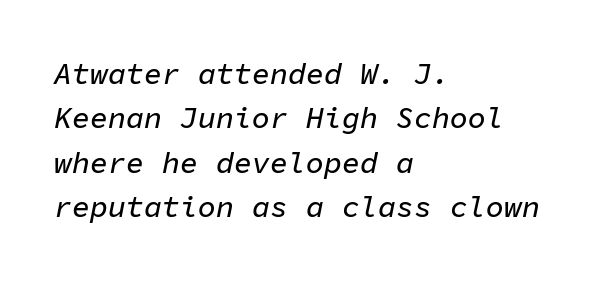
The image shows 30 px text type, italic (leaning right), monospaced; set left-aligned, normal line spacing (1.48x), normal letter spacing, not underlined; low stroke contrast and a medium x-height.
